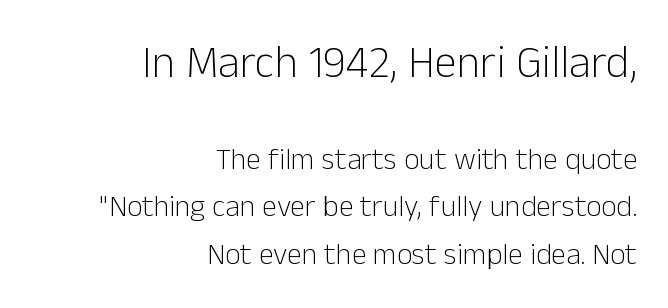
Ascenders rise straight up at ninety degrees. Each word holds together tightly as a unit, with standard inter-letter gaps. No letter is thick-stroked: the sample isn't bold. I'd call this a sans setting — the letters go barefoot.
